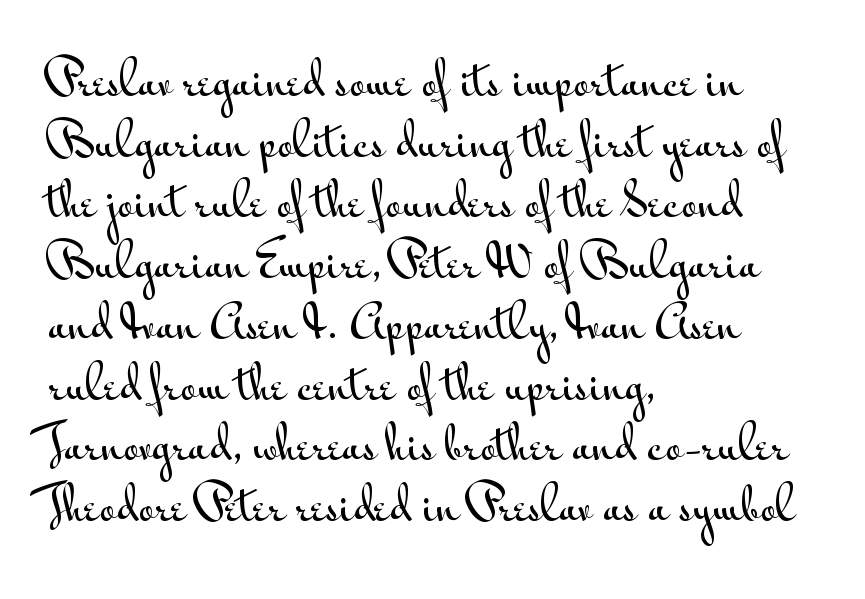
{"serif": "no", "width": "wide", "stroke_contrast": "medium", "x_height": "small", "monospaced": "no", "underline": "no", "align": "left", "line_spacing": "normal", "line_spacing_ratio": 1.38, "letter_spacing": "normal", "letter_spacing_em": 0.0, "glyph_px": 44}
